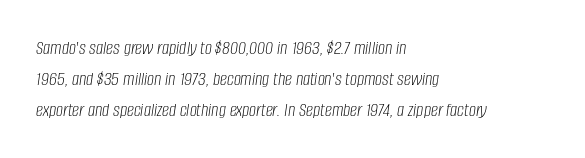
Leftover space on each line is placed entirely after the last word. Tracking here is standard; glyphs follow each other at the usual distance. Heaviness? Minimal to ordinary, like unemphasized prose. Check the space under the baseline: it is left empty.
